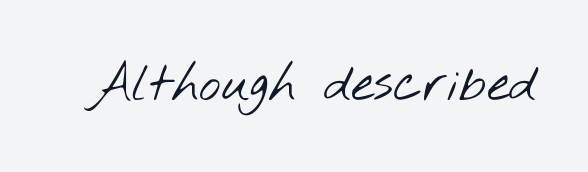
The face used here is proportionally spaced, like ordinary book or web type. Each letter's strokes conclude bluntly, with no projecting serifs. Caption: face not bold, strokes unweighted. Does extra space separate the letters? No, they use regular spacing. Type without underlining.
